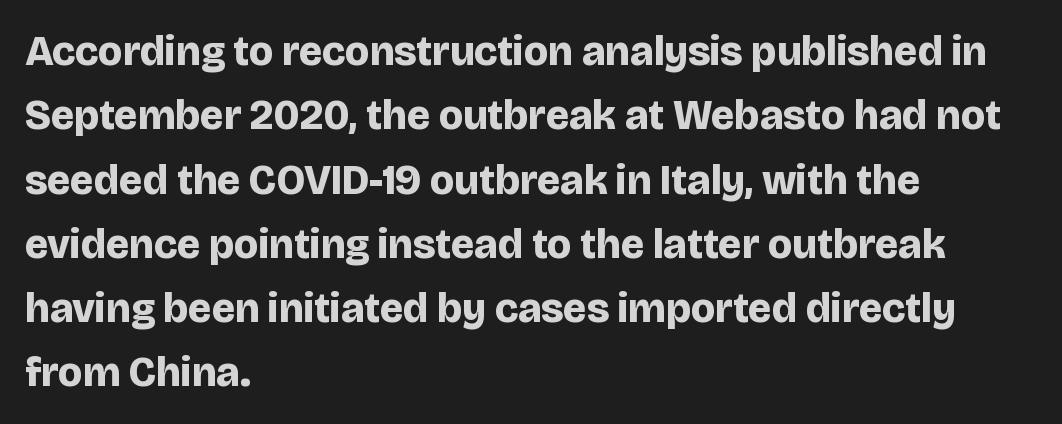
Q: Is the text bold? A: Yes.
Q: Is the text italic (slanted)? A: No, it is upright.
Q: Is the typeface a serif or a sans-serif typeface? A: Sans-serif.
Q: Is the text underlined? A: No.
Q: How is the paragraph aligned? A: Left-aligned.
Q: Is the spacing between letters normal or unusually wide? A: Normal.
Q: Is the spacing between lines tight, normal or loose? A: Normal.
Q: Width (condensed, normal, or wide)? A: Normal.
Q: Stroke contrast? A: Low.
Q: x-height? A: Large.
Q: Monospaced? A: No.
